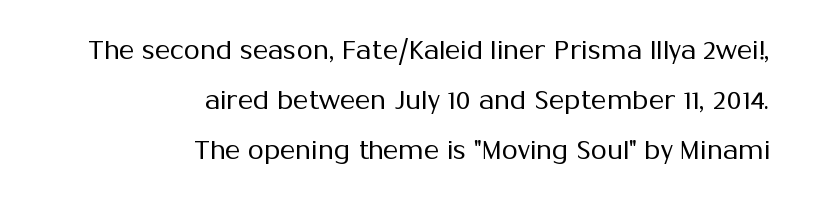
Descender tails drop into unmarked territory. Counters stay open thanks to moderate or lighter strokes. Unlike italic type, these characters show no tilt at all. Does the leading feel generous? Absolutely, it's lavish. The ragged edge is on the left, which tells us the setting is flush right. Spacing between characters is what you'd get straight out of the box.
